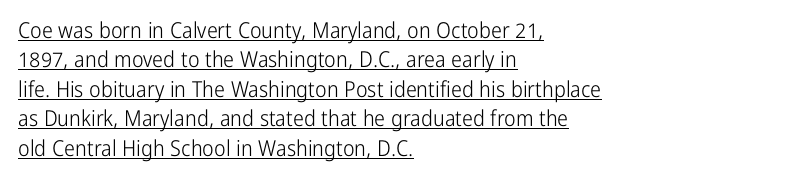
The image shows 22 px text type, upright; set left-aligned, normal line spacing (1.34x), normal letter spacing, underlined.
